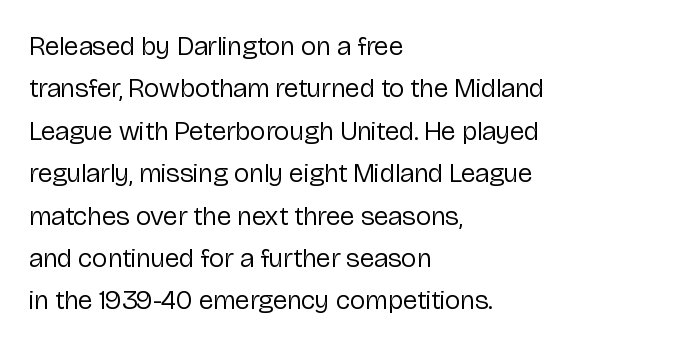
The image shows 27 px text type, upright; set left-aligned, normal line spacing (1.57x), normal letter spacing, not underlined.
